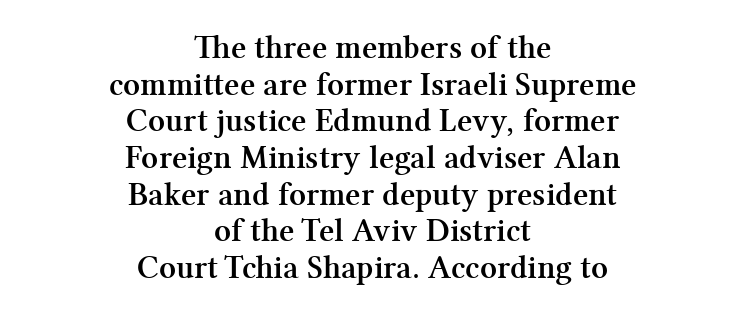
{"serif": "yes", "italic": "no", "bold": "yes", "weight": "semibold", "width": "normal", "stroke_contrast": "medium", "x_height": "medium", "monospaced": "no", "underline": "no", "align": "center", "line_spacing": "tight", "line_spacing_ratio": 1.11, "letter_spacing": "normal", "letter_spacing_em": 0.0, "glyph_px": 33}
